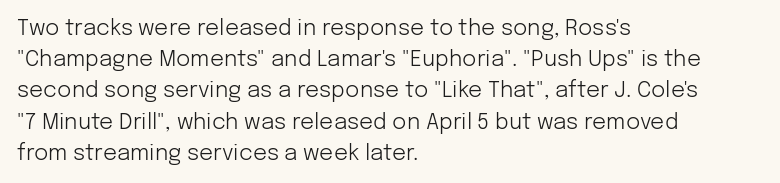
{"italic": "no", "bold": "no", "underline": "no", "align": "left", "line_spacing": "normal", "line_spacing_ratio": 1.42, "letter_spacing": "normal", "letter_spacing_em": 0.0, "glyph_px": 22}
